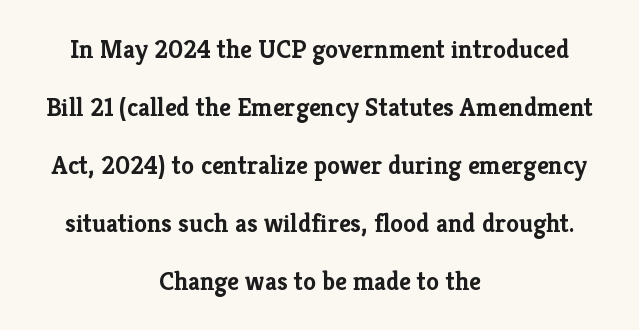
Q: Is the text bold? A: Yes.
Q: Is the text italic (slanted)? A: No, it is upright.
Q: Is the text underlined? A: No.
Q: How is the paragraph aligned? A: Centered.
Q: Is the spacing between letters normal or unusually wide? A: Normal.
Q: Is the spacing between lines tight, normal or loose? A: Loose.
